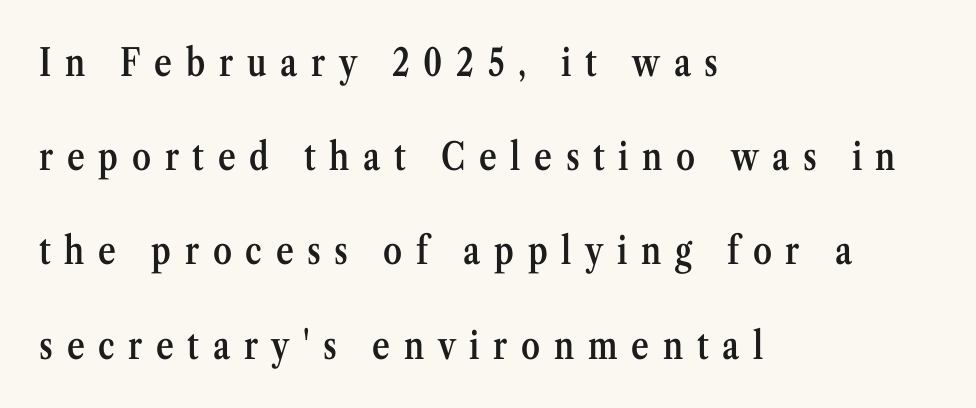
Think of a printed novel: that variable character pitch is what you see here. What weight is shown? A semibold, between regular and bold. Observe the serifs anchoring each vertical stroke in this sample. The letters are spread apart with noticeably loose tracking.
